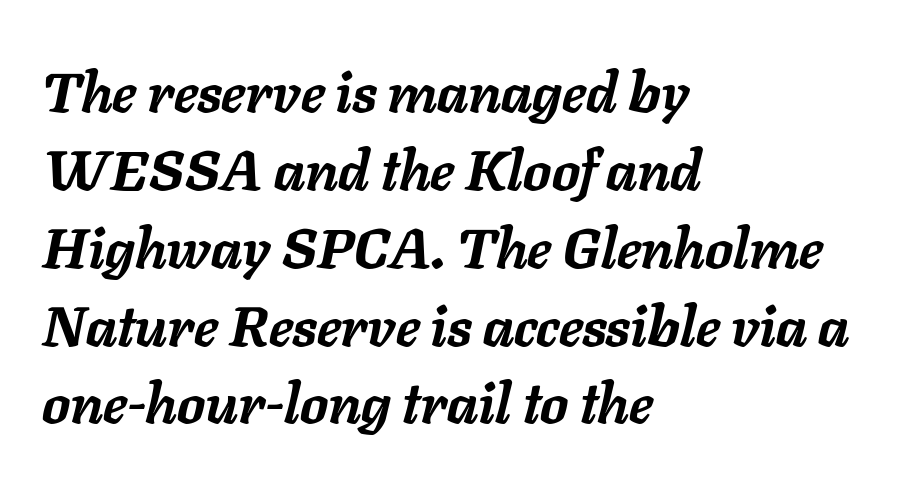
The image shows 56 px semibold type, italic (leaning right); set left-aligned, normal line spacing (1.39x), normal letter spacing, not underlined; low stroke contrast and a medium x-height.
